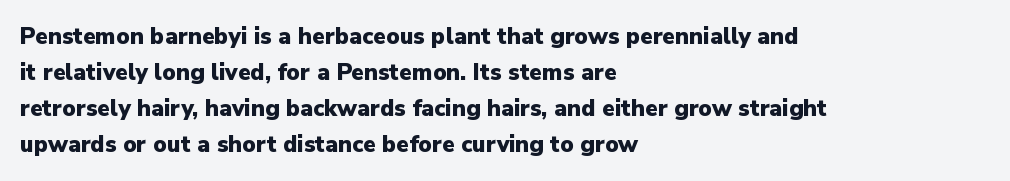
The line-height multiplier appears to be the usual default. Plain, unruled lines of type. The type is set solid horizontally, with unmodified tracking. Horizontal alignment here is leftward, the default for most running prose. Does the weight exceed regular? Yes, all the way to bold.
